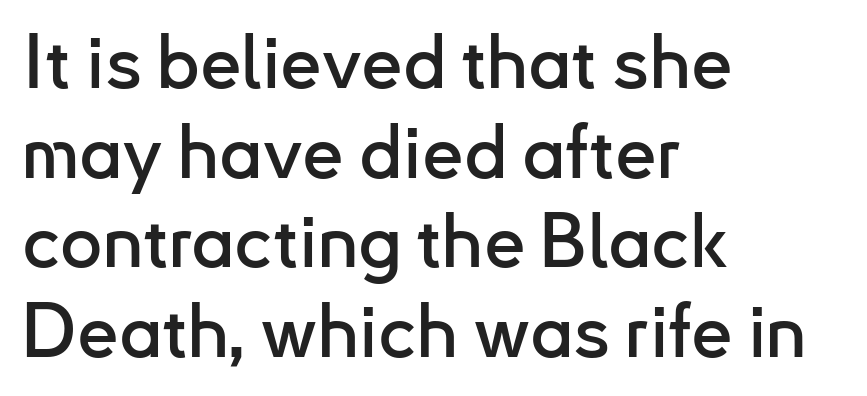
Q: Is the text italic (slanted)? A: No, it is upright.
Q: Is the typeface a serif or a sans-serif typeface? A: Sans-serif.
Q: Is the text underlined? A: No.
Q: How is the paragraph aligned? A: Left-aligned.
Q: Is the spacing between letters normal or unusually wide? A: Normal.
Q: Width (condensed, normal, or wide)? A: Normal.
Q: Stroke contrast? A: Low.
Q: x-height? A: Small.
Q: Monospaced? A: No.
